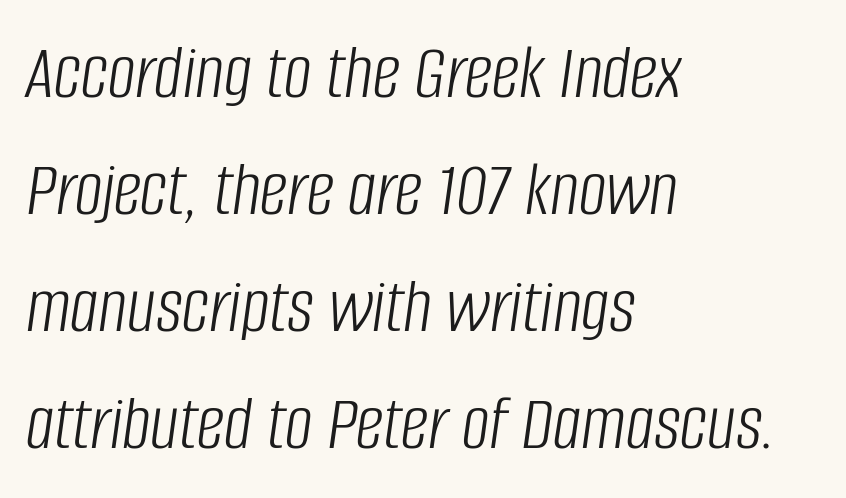
A typesetter would mark this as italic. The setting favours the left margin, as ordinary paragraphs usually do. Does extra space separate the letters? No, they use regular spacing. The space directly below the letters is spotless. The line-height multiplier appears to be the usual default. Caption: face not bold, strokes unweighted.
